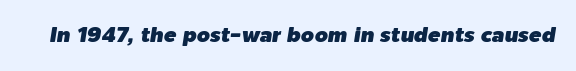
{"italic": "yes", "lean": "right", "slant_degrees": 9, "underline": "no", "letter_spacing": "normal", "letter_spacing_em": 0.0, "glyph_px": 21}
